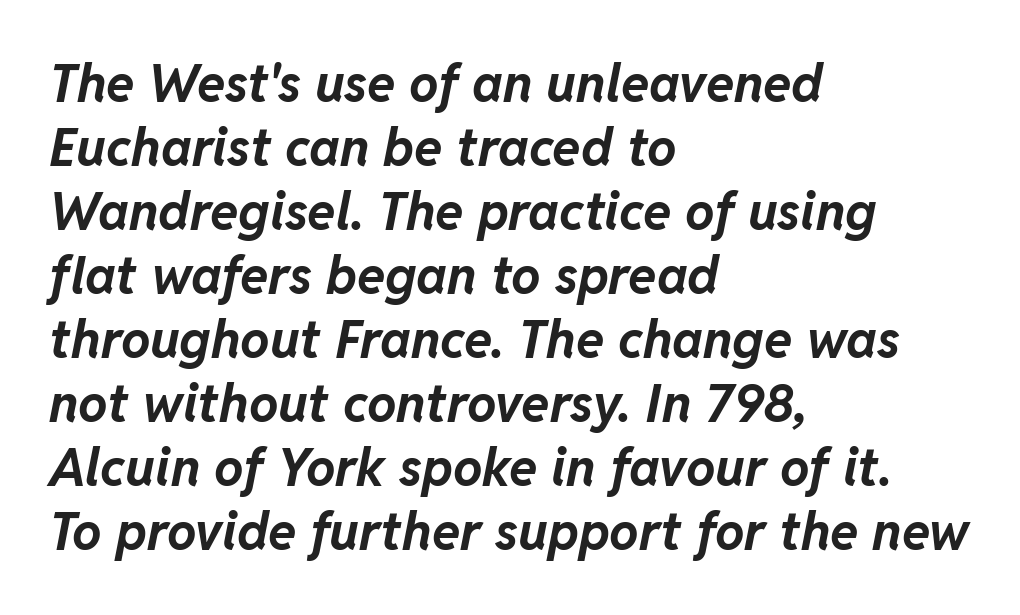
The image shows 52 px bold type, italic (leaning right); set left-aligned, line spacing 1.23x, normal letter spacing, not underlined; low stroke contrast and a medium x-height.
